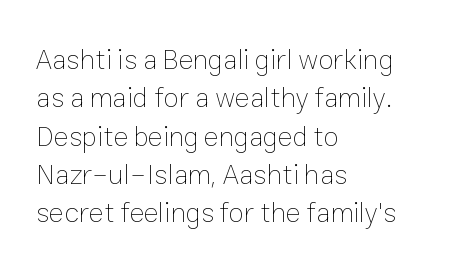
Q: Is the text bold? A: No.
Q: Is the text italic (slanted)? A: No, it is upright.
Q: Is the text underlined? A: No.
Q: How is the paragraph aligned? A: Left-aligned.
Q: Is the spacing between letters normal or unusually wide? A: Normal.
Q: Is the spacing between lines tight, normal or loose? A: Normal.
Q: Width (condensed, normal, or wide)? A: Normal.
Q: Stroke contrast? A: Low.
Q: x-height? A: Medium.
Q: Monospaced? A: No.
